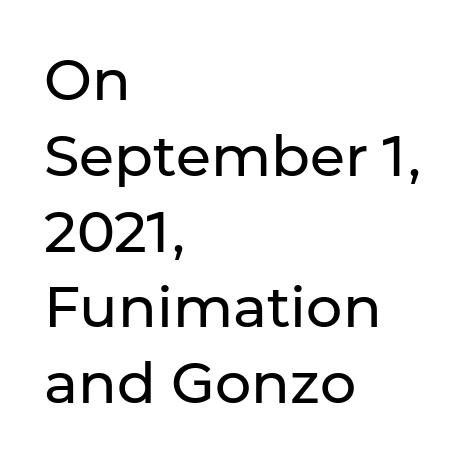
Q: Is the text bold? A: No.
Q: Is the text italic (slanted)? A: No, it is upright.
Q: Is the typeface a serif or a sans-serif typeface? A: Sans-serif.
Q: Is the text underlined? A: No.
Q: How is the paragraph aligned? A: Left-aligned.
Q: Is the spacing between letters normal or unusually wide? A: Normal.
Q: Is the spacing between lines tight, normal or loose? A: Normal.
Q: Width (condensed, normal, or wide)? A: Normal.
Q: Stroke contrast? A: Low.
Q: x-height? A: Medium.
Q: Monospaced? A: No.
